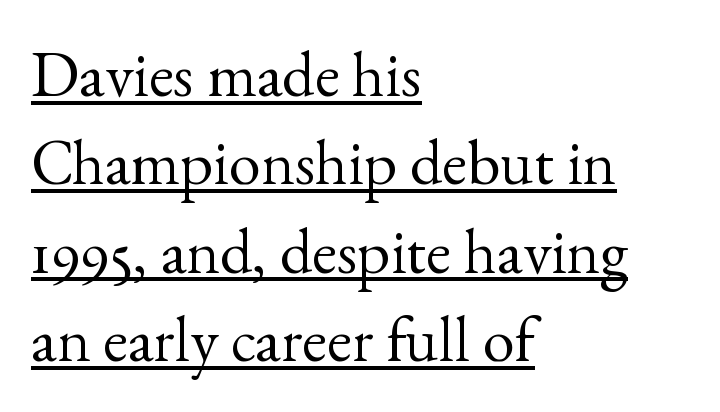
The image shows 64 px regular-weight serif type, upright; set left-aligned, normal line spacing (1.38x), normal letter spacing, underlined; a small x-height.
